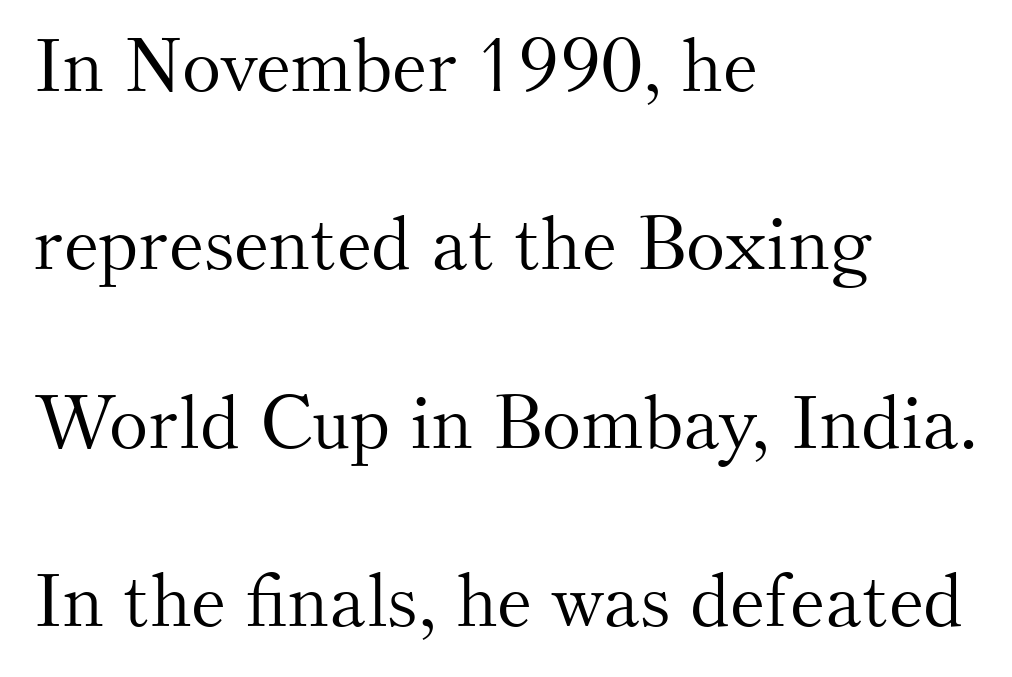
{"serif": "yes", "italic": "no", "bold": "no", "weight": "light", "width": "normal", "stroke_contrast": "medium", "x_height": "small", "monospaced": "no", "underline": "no", "align": "left", "line_spacing": "loose", "line_spacing_ratio": 2.41, "letter_spacing": "normal", "letter_spacing_em": 0.0, "glyph_px": 74}
